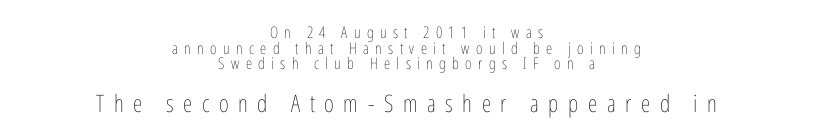
The image shows 24 px text type, upright; set centered, tight line spacing (0.97x), unusually wide letter spacing (+0.4 em), not underlined; the second (bottom) block is 1.5x larger.
